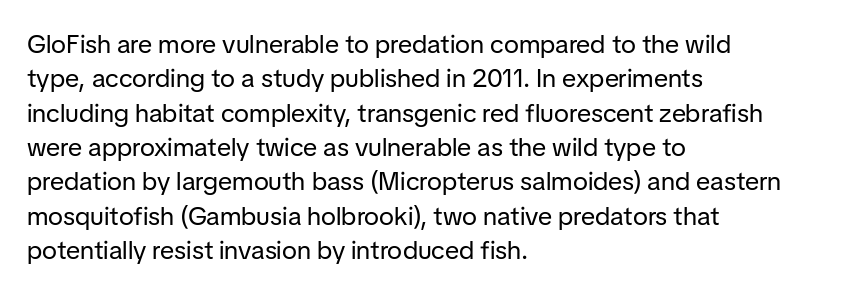
The image shows 26 px text type, upright; set left-aligned, normal line spacing (1.32x), normal letter spacing, not underlined.
